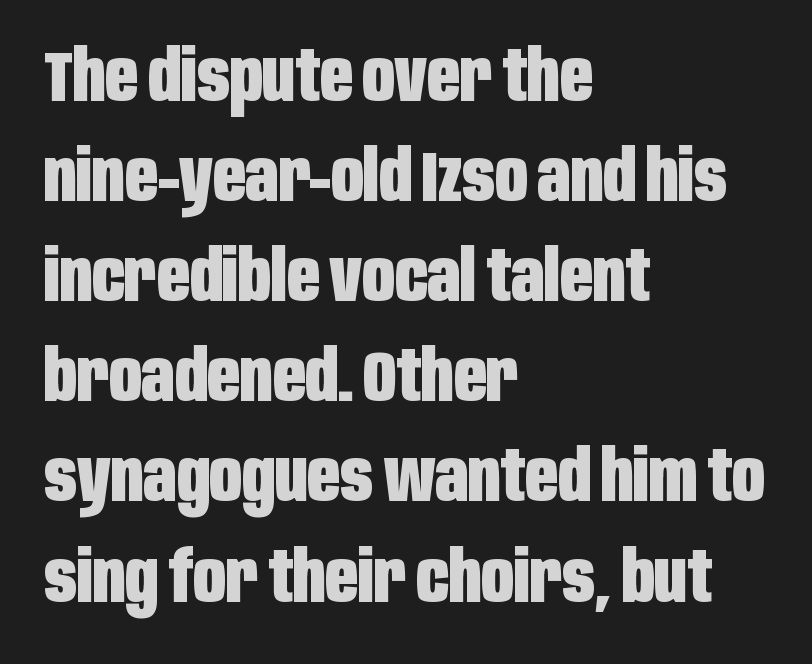
Q: Is the text bold? A: Yes.
Q: Is the text italic (slanted)? A: No, it is upright.
Q: Is the typeface a serif or a sans-serif typeface? A: Sans-serif.
Q: Is the text underlined? A: No.
Q: How is the paragraph aligned? A: Left-aligned.
Q: Is the spacing between letters normal or unusually wide? A: Normal.
Q: Is the spacing between lines tight, normal or loose? A: Normal.
Q: Width (condensed, normal, or wide)? A: Condensed.
Q: Stroke contrast? A: Low.
Q: x-height? A: Large.
Q: Monospaced? A: No.
